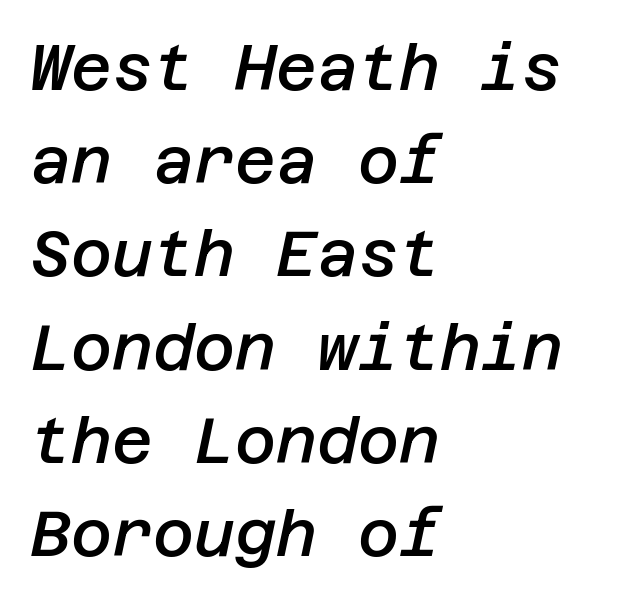
There's an unmistakable incline to the writing here. The line texture is even and compact thanks to regular tracking. The glyphs are unaccompanied by any horizontal stroke below them. Firm but not heavy-handed strokes: this text is semibold. Every row of glyphs begins at an identical x-position on the left.
